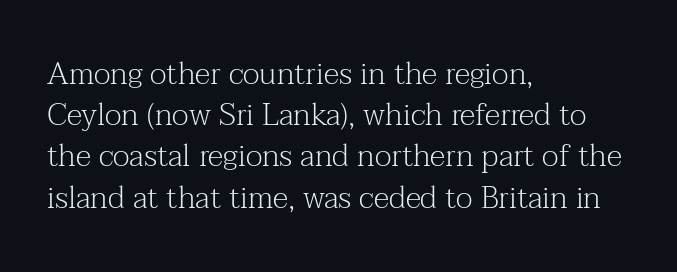
Q: Is the text bold? A: No.
Q: Is the text italic (slanted)? A: No, it is upright.
Q: Is the typeface a serif or a sans-serif typeface? A: Serif.
Q: Is the text underlined? A: No.
Q: How is the paragraph aligned? A: Left-aligned.
Q: Is the spacing between letters normal or unusually wide? A: Normal.
Q: Is the spacing between lines tight, normal or loose? A: Normal.
Q: Width (condensed, normal, or wide)? A: Normal.
Q: Stroke contrast? A: Medium.
Q: x-height? A: Medium.
Q: Monospaced? A: No.
